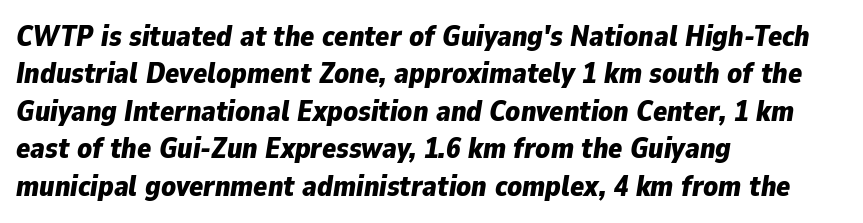
{"italic": "yes", "lean": "right", "slant_degrees": 9, "bold": "yes", "weight": "bold", "width": "normal", "stroke_contrast": "low", "x_height": "medium", "monospaced": "no", "underline": "no", "align": "left", "line_spacing": "normal", "line_spacing_ratio": 1.29, "letter_spacing": "normal", "letter_spacing_em": 0.0, "glyph_px": 29}
